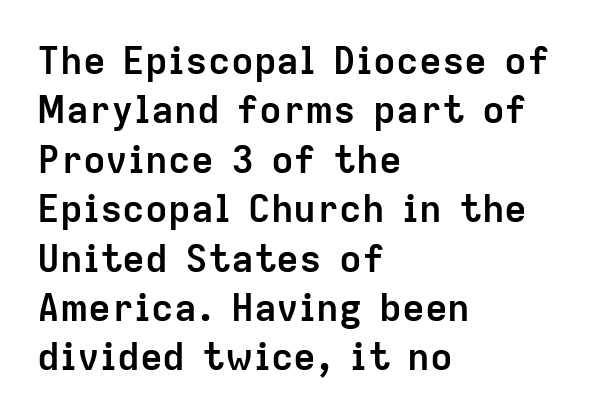
Q: Is the text bold? A: Yes.
Q: Is the text italic (slanted)? A: No, it is upright.
Q: Is the typeface a serif or a sans-serif typeface? A: Sans-serif.
Q: Is the text underlined? A: No.
Q: How is the paragraph aligned? A: Left-aligned.
Q: Is the spacing between letters normal or unusually wide? A: Normal.
Q: Is the spacing between lines tight, normal or loose? A: Normal.
Q: Width (condensed, normal, or wide)? A: Normal.
Q: Stroke contrast? A: Low.
Q: x-height? A: Medium.
Q: Monospaced? A: No.
